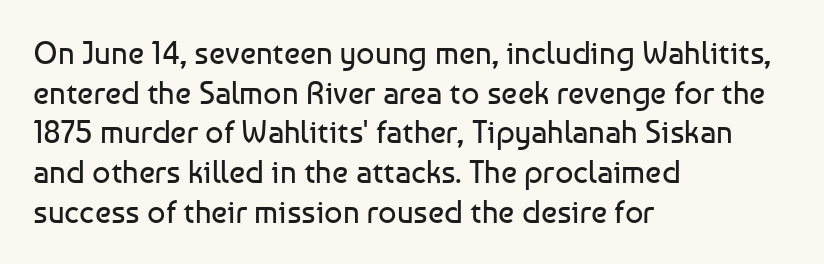
Heft: none added — not bold. A typesetter would mark this as roman, not italic. I'd call this a sans setting — the letters go barefoot. The paragraph has a hard left edge and a soft right edge.
